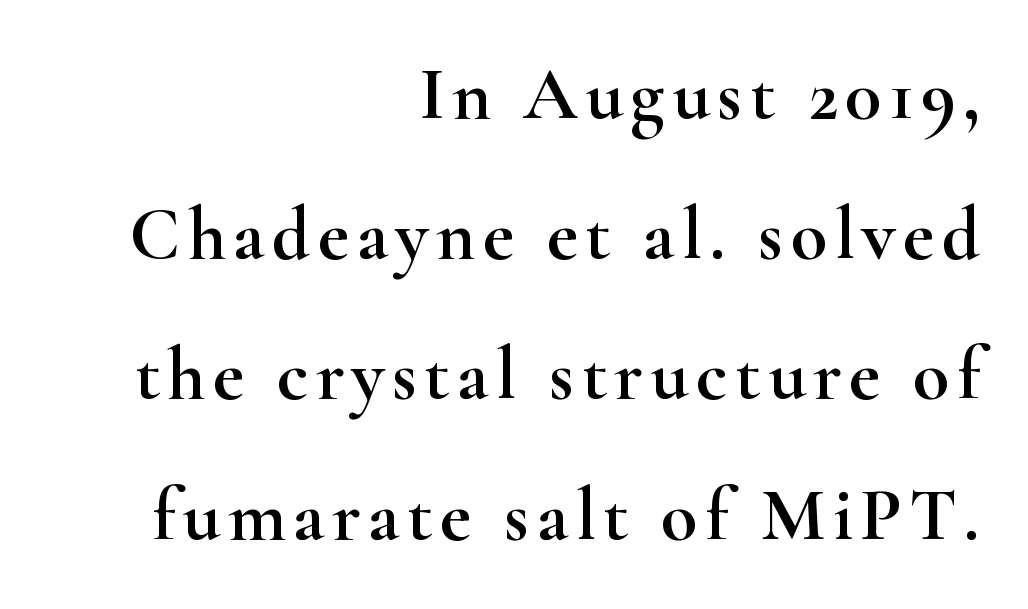
Line endings align vertically; line beginnings do not. The letters carry serifs — small finishing strokes at the ends of their stems. Any mark beneath the type? The region is blank. The passage shown is typed in a proportional face where columns would drift.
